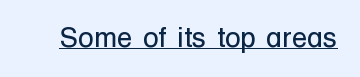
Q: Is the text bold? A: No.
Q: Is the text italic (slanted)? A: No, it is upright.
Q: Is the typeface a serif or a sans-serif typeface? A: Sans-serif.
Q: Is the text underlined? A: Yes.
Q: Is the spacing between letters normal or unusually wide? A: Normal.
Q: Width (condensed, normal, or wide)? A: Normal.
Q: Stroke contrast? A: Low.
Q: x-height? A: Medium.
Q: Monospaced? A: No.
